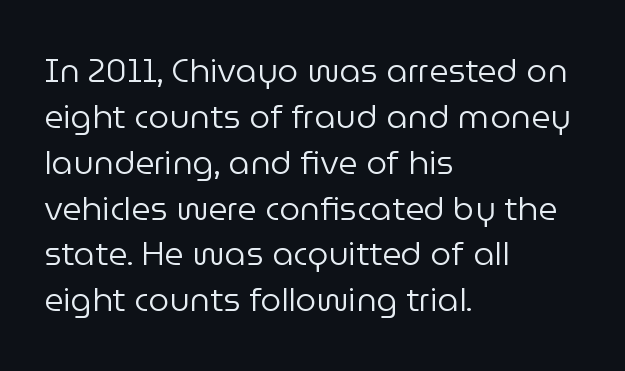
{"serif": "no", "italic": "no", "bold": "no", "weight": "regular", "width": "normal", "stroke_contrast": "low", "x_height": "medium", "monospaced": "no", "underline": "no", "align": "left", "line_spacing": "normal", "line_spacing_ratio": 1.39, "letter_spacing": "normal", "letter_spacing_em": 0.0, "glyph_px": 33}
